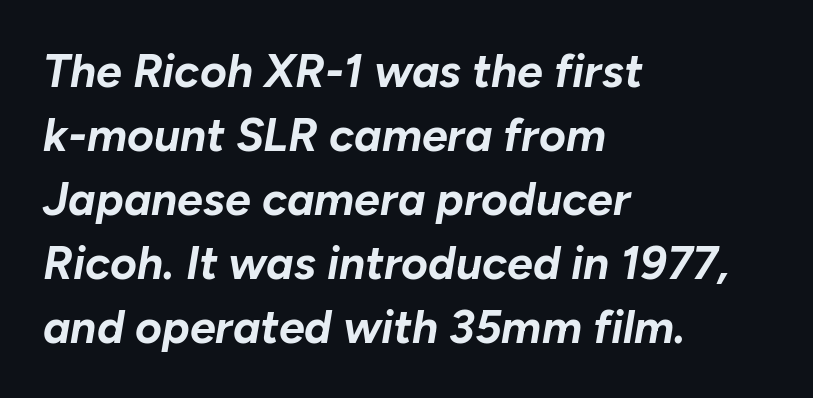
{"italic": "yes", "lean": "right", "slant_degrees": 10, "bold": "yes", "weight": "bold", "width": "normal", "stroke_contrast": "low", "x_height": "medium", "monospaced": "no", "underline": "no", "align": "left", "line_spacing": "normal", "line_spacing_ratio": 1.39, "letter_spacing": "normal", "letter_spacing_em": 0.0, "glyph_px": 46}
